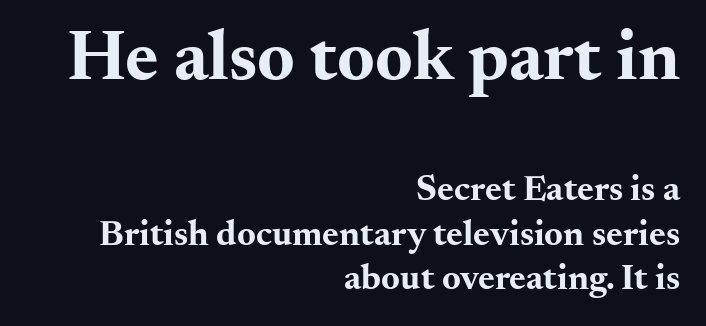
Rendered with straight, roman letterforms. The rendering anchors every line to the right-hand side. Here the designer chose a conventional face with non-uniform glyph widths. Caption: bold face, heavy strokes.
